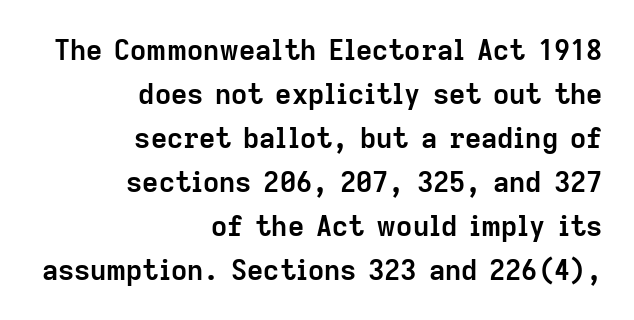
{"serif": "no", "italic": "no", "bold": "yes", "weight": "semibold", "width": "normal", "stroke_contrast": "low", "x_height": "medium", "monospaced": "no", "underline": "no", "align": "right", "line_spacing": "normal", "line_spacing_ratio": 1.57, "letter_spacing": "normal", "letter_spacing_em": 0.0, "glyph_px": 28}
